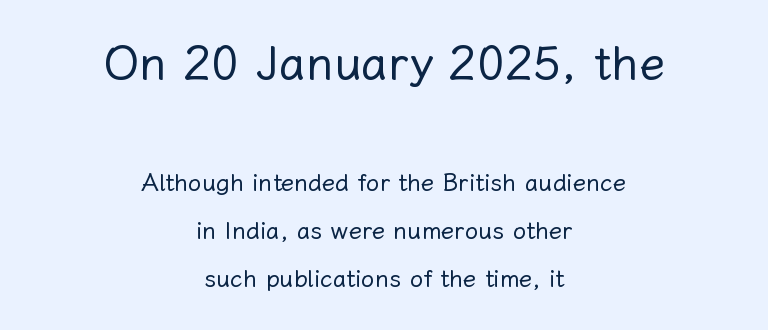
The image shows 47 px regular-weight type, upright; set centered, loose line spacing (2.02x), normal letter spacing, not underlined; the first (top) block is 1.96x larger; low stroke contrast and a medium x-height.
